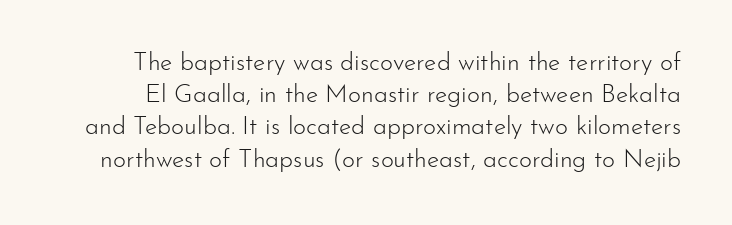
This block has exactly the height ordinary leading produces. The type sits square on the baseline with zero lean. Weight: regular or lighter. The words here are not underlined. Nobody touched the tracking dial on this one.
